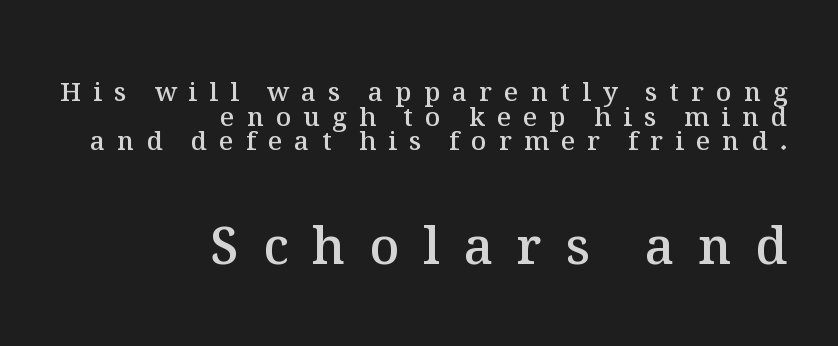
Q: Is the text bold? A: Semi-bold.
Q: Is the text italic (slanted)? A: No, it is upright.
Q: Is the text underlined? A: No.
Q: How is the paragraph aligned? A: Right-aligned.
Q: Is the spacing between letters normal or unusually wide? A: Unusually wide.
Q: Is the spacing between lines tight, normal or loose? A: Tight.
Q: Which block of text is set in a larger size, the first (top) or the second (bottom)? A: The second (bottom) one.
Q: Width (condensed, normal, or wide)? A: Normal.
Q: Stroke contrast? A: Medium.
Q: x-height? A: Medium.
Q: Monospaced? A: No.
